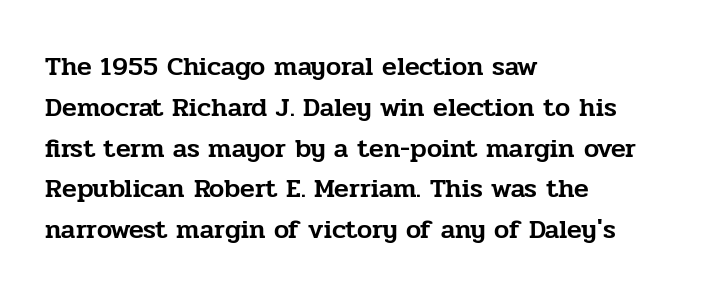
{"italic": "no", "underline": "no", "align": "left", "line_spacing": "normal", "line_spacing_ratio": 1.51, "letter_spacing": "normal", "letter_spacing_em": 0.0, "glyph_px": 27}
